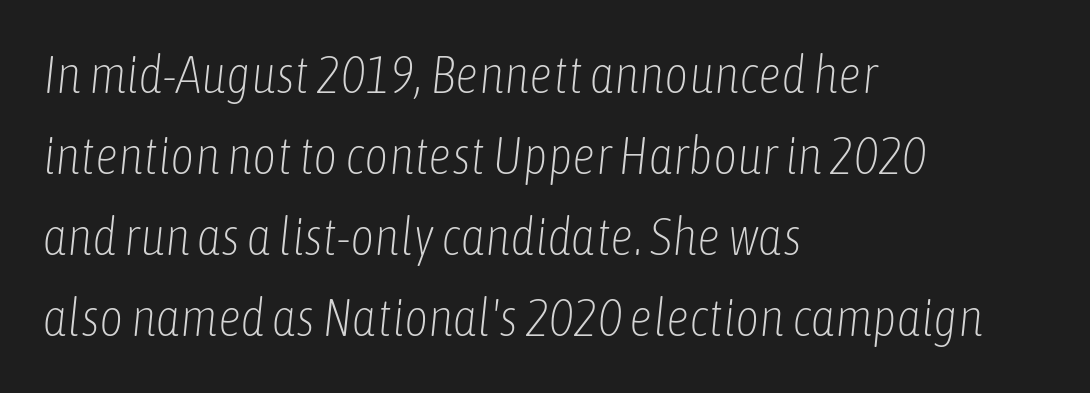
Q: Is the text bold? A: No.
Q: Is the text italic (slanted)? A: Yes, it leans right by about 6 degrees.
Q: Is the text underlined? A: No.
Q: How is the paragraph aligned? A: Left-aligned.
Q: Is the spacing between letters normal or unusually wide? A: Normal.
Q: Is the spacing between lines tight, normal or loose? A: Normal.
Q: Width (condensed, normal, or wide)? A: Condensed.
Q: Stroke contrast? A: Low.
Q: x-height? A: Medium.
Q: Monospaced? A: No.
